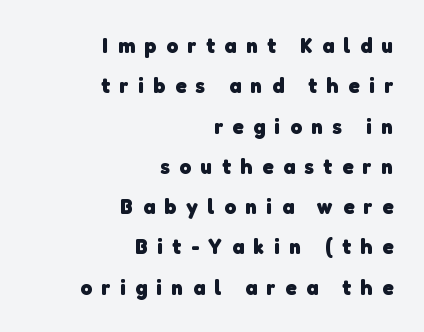
The image shows 22 px bold type; set right-aligned, line spacing 1.83x, unusually wide letter spacing (+0.44 em), not underlined.
